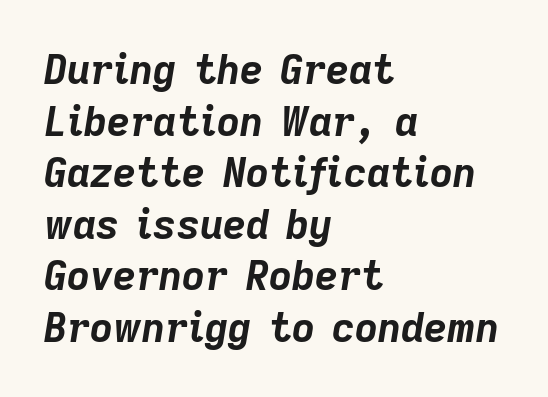
{"italic": "yes", "lean": "right", "slant_degrees": 9, "bold": "yes", "weight": "bold", "width": "normal", "stroke_contrast": "low", "x_height": "medium", "monospaced": "no", "underline": "no", "align": "left", "line_spacing": "normal", "line_spacing_ratio": 1.29, "letter_spacing": "normal", "letter_spacing_em": 0.0, "glyph_px": 40}
